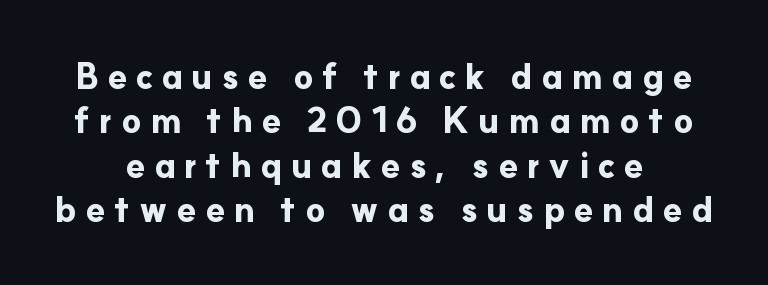
The image shows 35 px bold sans-serif type, upright; set normal line spacing (1.27x), unusually wide letter spacing (+0.24 em), not underlined; low stroke contrast and a small x-height.
